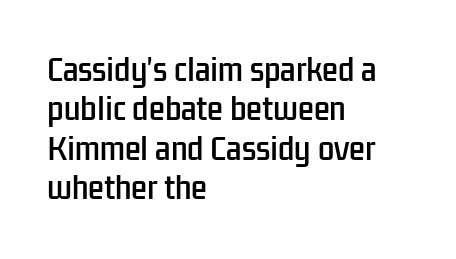
The letters advance in unequal steps, a hallmark of proportional type. The letterforms sit shoulder to shoulder at normal distance. The paragraph has a hard left edge and a soft right edge. Leading: standard. In terms of letterform style, serifs are entirely absent. Beneath every word, the page is bare.
